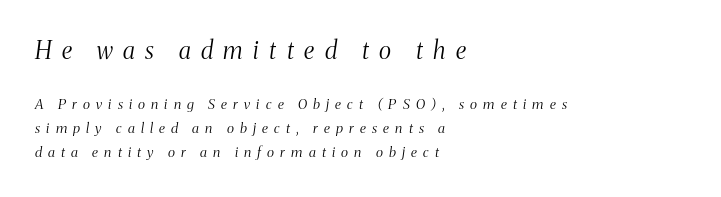
The typesetting does not lean heavy: it is not bold. The rag falls on the right side of this text block. If you squint, the top block still reads clearly — it's the larger of the two. There's an unmistakable incline to the writing here. The foot of each line stays bare and open. These lines have a slow, spaced-out rhythm from letter to letter.
